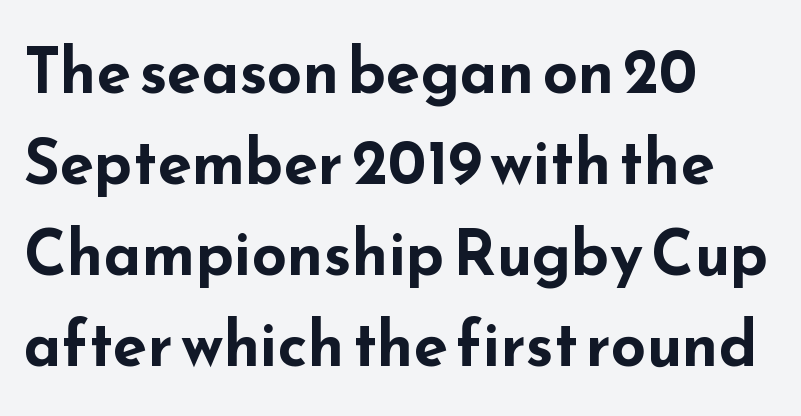
Teacher's note: observe the even left margin — that is flush-left alignment. Unlike a traditional serif, this face leaves its strokes unadorned. The passage shown has conventional tracking throughout. Tall strokes in this sample are plumb rather than angled. Type without underlining. Proportional: the letters do not fall into vertical columns.
